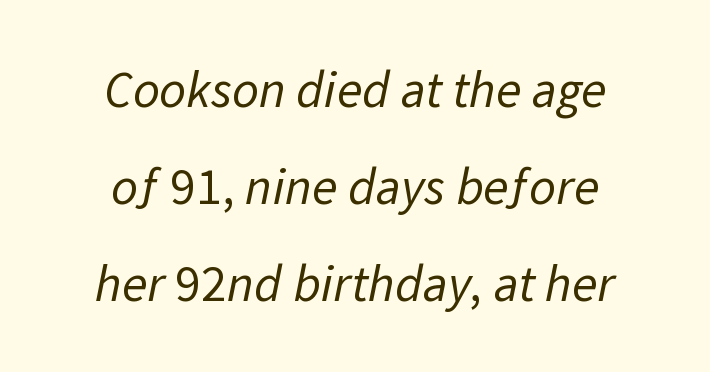
{"serif": "no", "bold": "no", "weight": "regular", "width": "normal", "stroke_contrast": "low", "x_height": "medium", "monospaced": "no", "underline": "no", "align": "center", "line_spacing_ratio": 1.87, "letter_spacing": "normal", "letter_spacing_em": 0.0, "glyph_px": 52}
